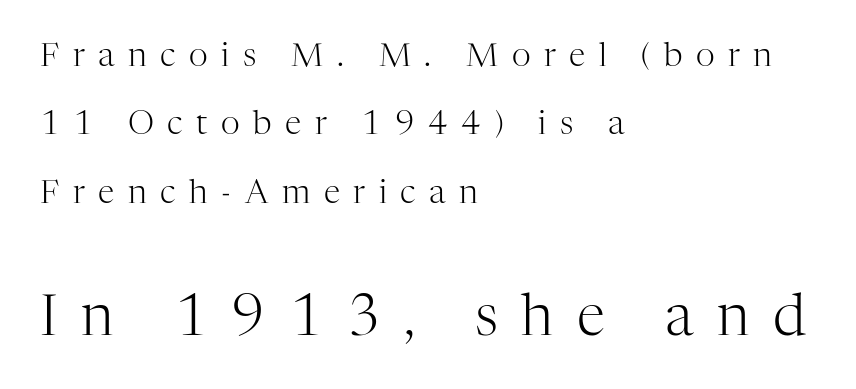
{"serif": "yes", "italic": "no", "bold": "no", "weight": "light", "width": "normal", "stroke_contrast": "high", "x_height": "medium", "monospaced": "no", "underline": "no", "align": "left", "line_spacing": "loose", "line_spacing_ratio": 2.07, "letter_spacing": "wide", "letter_spacing_em": 0.41, "larger_block": "second", "size_ratio": 1.73, "glyph_px": 57}
